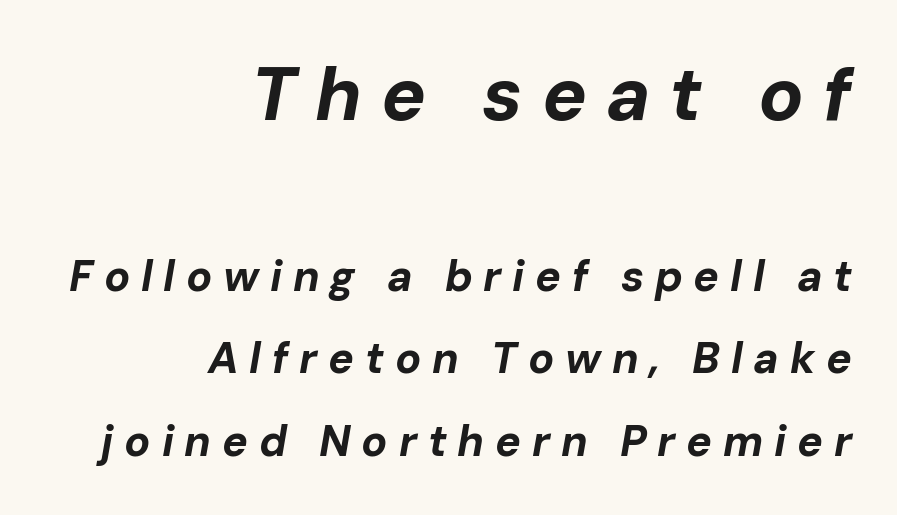
The tracking jumps out immediately: characters are airy and widely separated. It's the slanting kind of type. Descender tails drop into unmarked territory. This sample trades compactness for vertical openness between lines. The lines in this sample share a right terminus and differ only in where they begin. Each letter keeps its own natural width here, so spacing adapts to shape.
